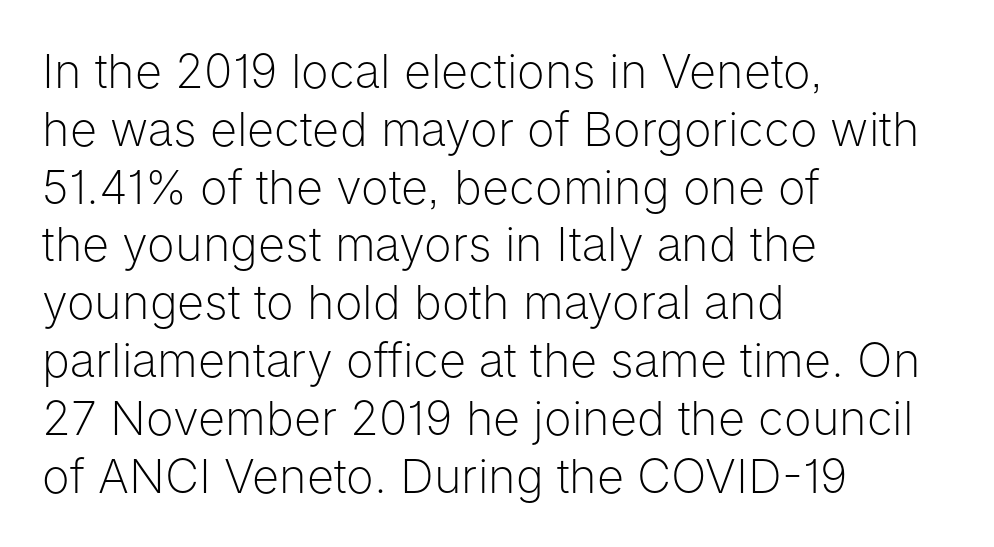
Q: Is the text bold? A: No.
Q: Is the text italic (slanted)? A: No, it is upright.
Q: Is the typeface a serif or a sans-serif typeface? A: Sans-serif.
Q: Is the text underlined? A: No.
Q: How is the paragraph aligned? A: Left-aligned.
Q: Is the spacing between letters normal or unusually wide? A: Normal.
Q: Width (condensed, normal, or wide)? A: Normal.
Q: Stroke contrast? A: Low.
Q: x-height? A: Medium.
Q: Monospaced? A: No.
